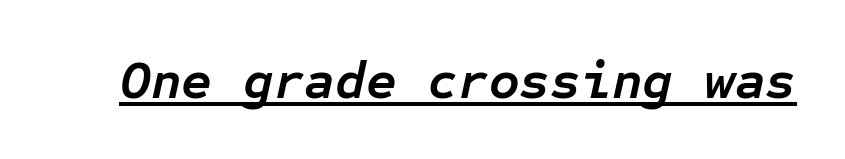
Q: Is the text bold? A: Yes.
Q: Is the text italic (slanted)? A: Yes, it leans right by about 12 degrees.
Q: Is the text underlined? A: Yes.
Q: Is the spacing between letters normal or unusually wide? A: Normal.
Q: Width (condensed, normal, or wide)? A: Normal.
Q: Stroke contrast? A: Low.
Q: x-height? A: Medium.
Q: Monospaced? A: Yes.
